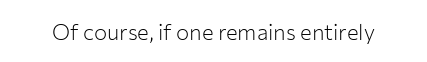
{"italic": "no", "bold": "no", "underline": "no", "letter_spacing": "normal", "letter_spacing_em": 0.0, "glyph_px": 22}
